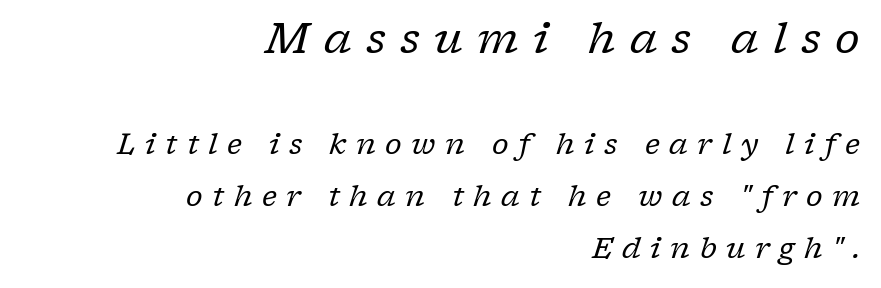
Q: Is the text bold? A: No.
Q: Is the text italic (slanted)? A: Yes, it leans right by about 17 degrees.
Q: Is the typeface a serif or a sans-serif typeface? A: Serif.
Q: Is the text underlined? A: No.
Q: How is the paragraph aligned? A: Right-aligned.
Q: Is the spacing between letters normal or unusually wide? A: Unusually wide.
Q: Which block of text is set in a larger size, the first (top) or the second (bottom)? A: The first (top) one.
Q: Width (condensed, normal, or wide)? A: Normal.
Q: Stroke contrast? A: Low.
Q: x-height? A: Medium.
Q: Monospaced? A: No.
